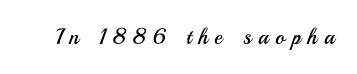
{"bold": "no", "underline": "no", "letter_spacing": "wide", "letter_spacing_em": 0.31, "glyph_px": 22}
